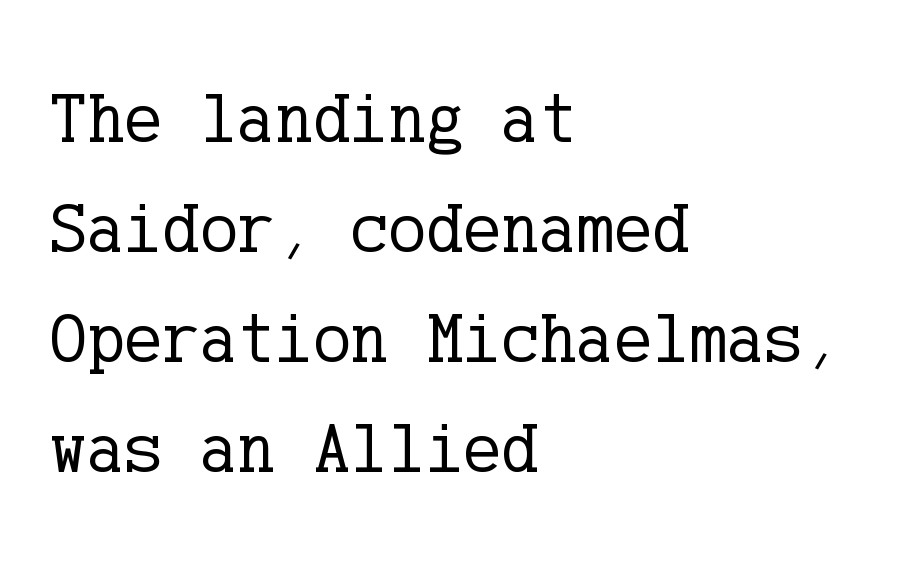
The image shows 71 px regular-weight serif type, upright; set left-aligned, normal line spacing (1.55x), normal letter spacing, not underlined; low stroke contrast and a medium x-height.
